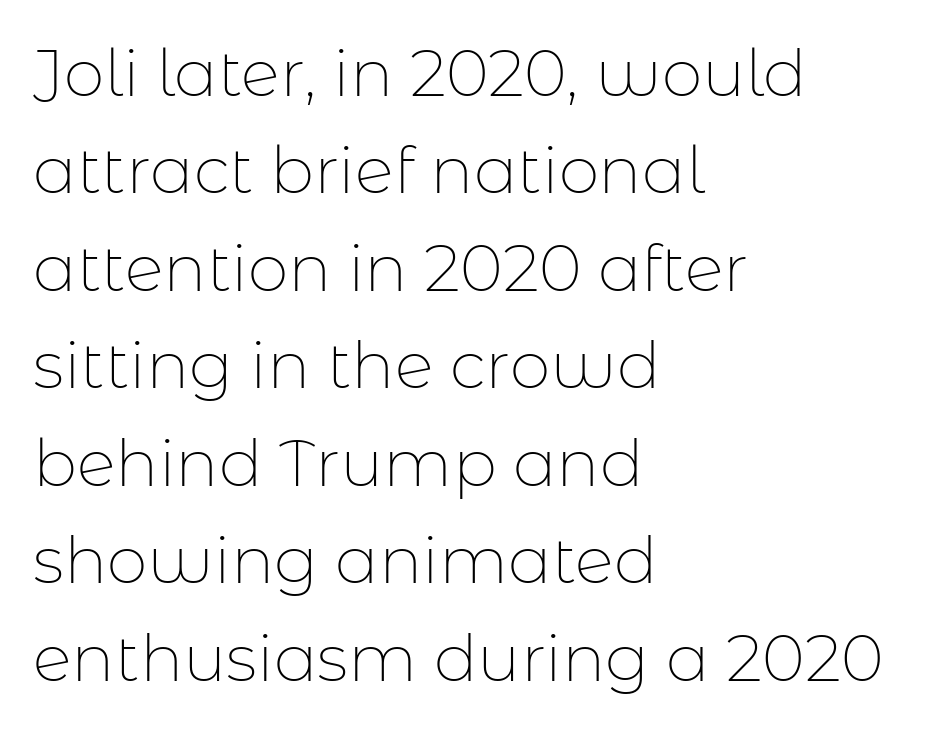
{"serif": "no", "italic": "no", "bold": "no", "weight": "thin", "width": "normal", "stroke_contrast": "low", "x_height": "medium", "monospaced": "no", "underline": "no", "align": "left", "line_spacing": "normal", "line_spacing_ratio": 1.5, "letter_spacing": "normal", "letter_spacing_em": 0.0, "glyph_px": 65}
